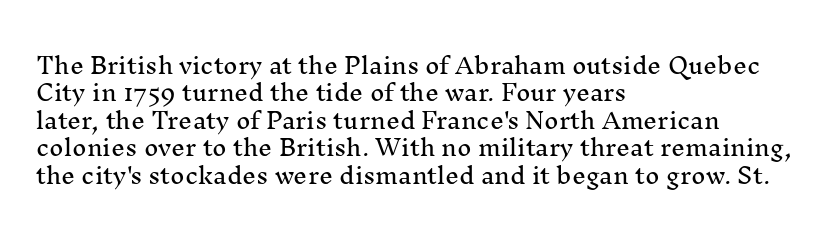
Letter spacing: default. Words float on clear page, feet unadorned. Every stem runs plumb, perpendicular to the baseline. Is there much room between lines? A standard amount, neither cramped nor airy. Reading down the block, your eye returns to a fixed left position each line.
